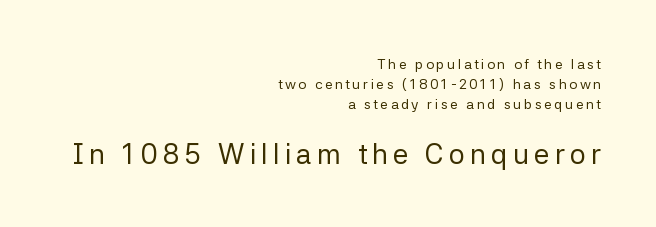
Q: Is the text bold? A: No.
Q: Is the text italic (slanted)? A: No, it is upright.
Q: Is the typeface a serif or a sans-serif typeface? A: Sans-serif.
Q: Is the text underlined? A: No.
Q: How is the paragraph aligned? A: Right-aligned.
Q: Is the spacing between lines tight, normal or loose? A: Normal.
Q: Which block of text is set in a larger size, the first (top) or the second (bottom)? A: The second (bottom) one.
Q: Width (condensed, normal, or wide)? A: Normal.
Q: Stroke contrast? A: Low.
Q: x-height? A: Medium.
Q: Monospaced? A: No.
